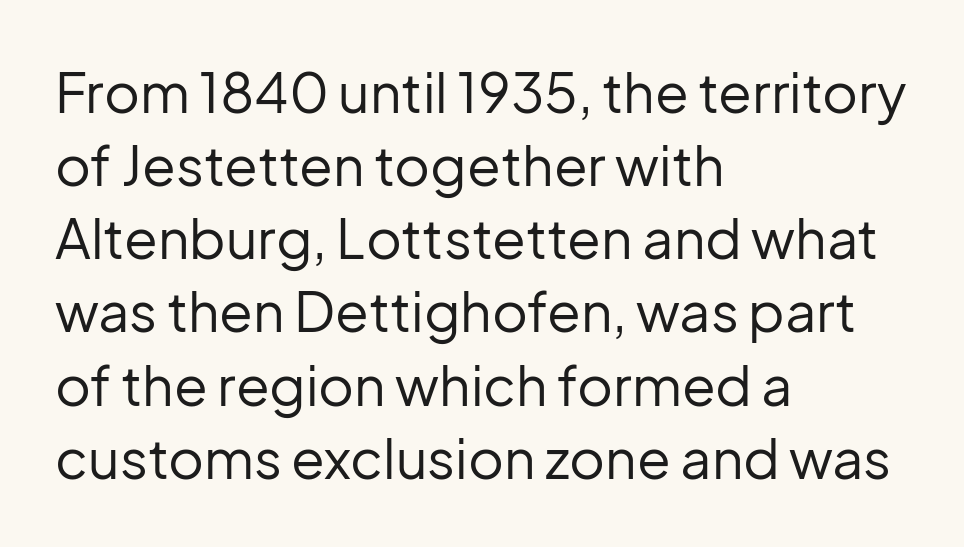
The image shows 55 px regular-weight sans-serif type, upright; set left-aligned, normal line spacing (1.33x), normal letter spacing, not underlined; low stroke contrast and a medium x-height.
